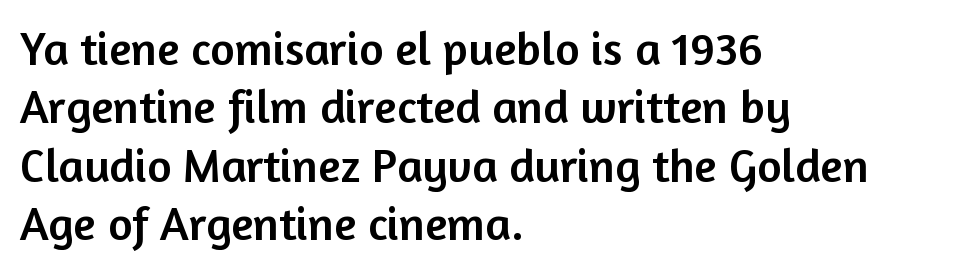
Is there any slant? The stems are plumb. This sample uses plain, unmodified letter spacing. You can tell from the bare stems that sans-serif type was used. If you drew a ruler down the left edge, every line would touch it.
